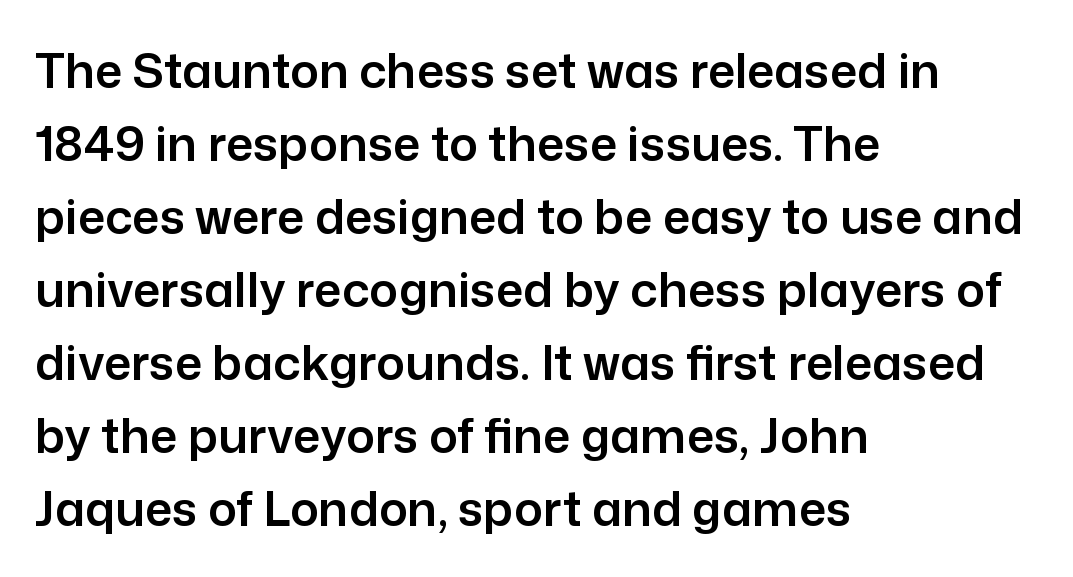
{"serif": "no", "italic": "no", "width": "normal", "stroke_contrast": "low", "x_height": "medium", "monospaced": "no", "underline": "no", "align": "left", "line_spacing": "normal", "line_spacing_ratio": 1.52, "letter_spacing": "normal", "letter_spacing_em": 0.0, "glyph_px": 48}
